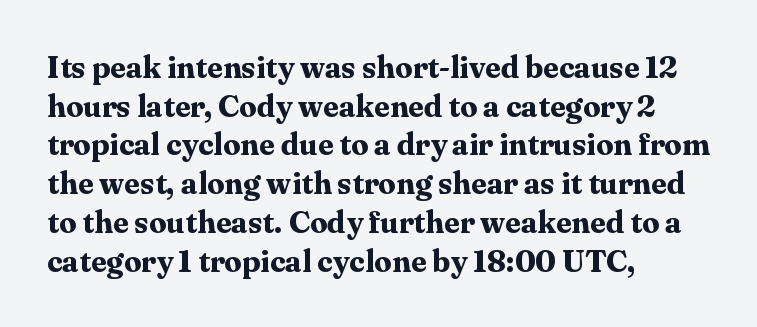
Q: Is the text bold? A: Yes.
Q: Is the text italic (slanted)? A: No, it is upright.
Q: Is the typeface a serif or a sans-serif typeface? A: Serif.
Q: Is the text underlined? A: No.
Q: How is the paragraph aligned? A: Left-aligned.
Q: Is the spacing between letters normal or unusually wide? A: Normal.
Q: Is the spacing between lines tight, normal or loose? A: Normal.
Q: Width (condensed, normal, or wide)? A: Normal.
Q: Stroke contrast? A: Medium.
Q: x-height? A: Medium.
Q: Monospaced? A: No.
